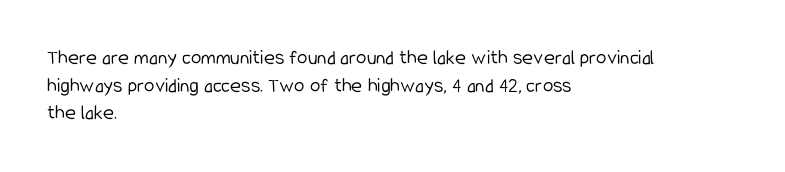
The image shows 21 px text type, upright; set left-aligned, normal line spacing (1.32x), normal letter spacing, not underlined.
